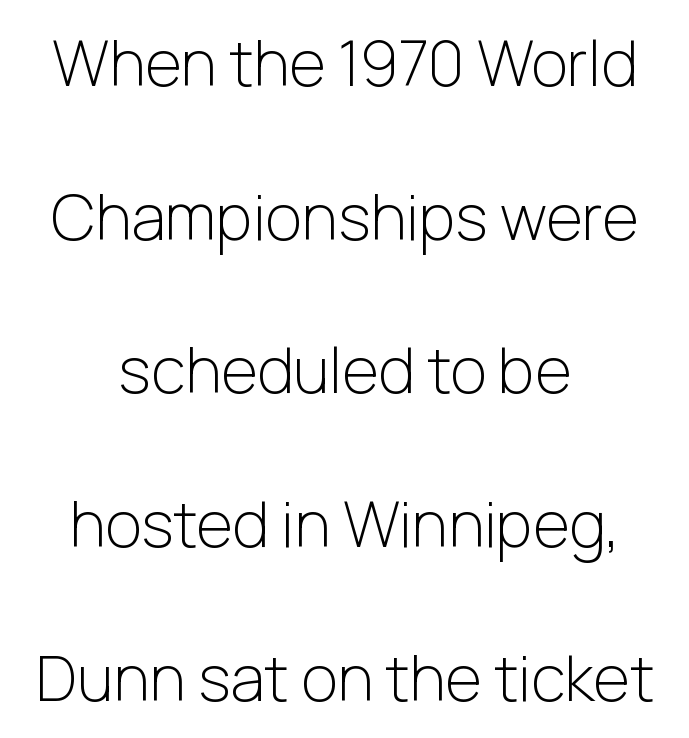
{"serif": "no", "italic": "no", "bold": "no", "weight": "light", "width": "normal", "stroke_contrast": "low", "x_height": "medium", "monospaced": "no", "underline": "no", "align": "center", "line_spacing": "loose", "line_spacing_ratio": 2.44, "letter_spacing": "normal", "letter_spacing_em": 0.0, "glyph_px": 63}
